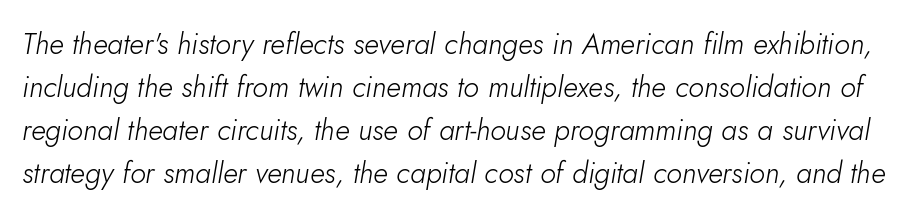
Q: Is the text bold? A: No.
Q: Is the text italic (slanted)? A: Yes, it leans right by about 10 degrees.
Q: Is the text underlined? A: No.
Q: Is the spacing between letters normal or unusually wide? A: Normal.
Q: Is the spacing between lines tight, normal or loose? A: Normal.
Q: Width (condensed, normal, or wide)? A: Normal.
Q: Stroke contrast? A: Low.
Q: x-height? A: Small.
Q: Monospaced? A: No.
